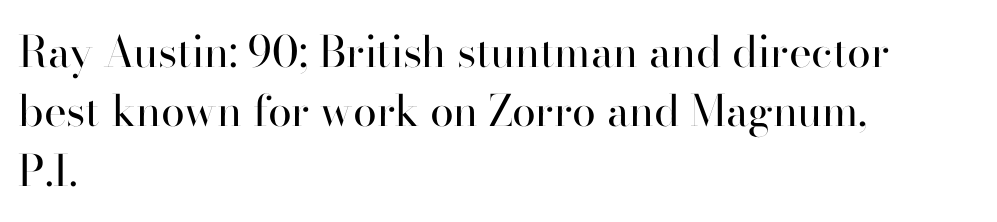
{"serif": "no", "italic": "no", "bold": "no", "weight": "regular", "width": "normal", "stroke_contrast": "high", "x_height": "small", "monospaced": "no", "underline": "no", "align": "left", "line_spacing": "normal", "line_spacing_ratio": 1.38, "letter_spacing": "normal", "letter_spacing_em": 0.0, "glyph_px": 43}
